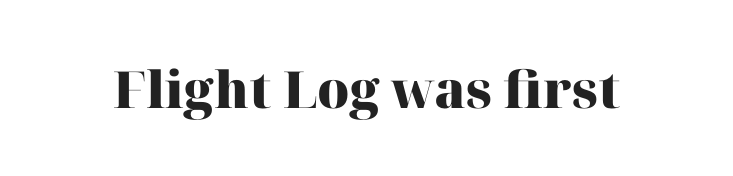
Tall strokes in this sample are plumb rather than angled. Spacing verdict: proportional, widths tailored to each character. This rendering features lettering with no underline. The gaps between neighbouring characters are ordinary and unremarkable. Regarding serifs, this sample has them.
